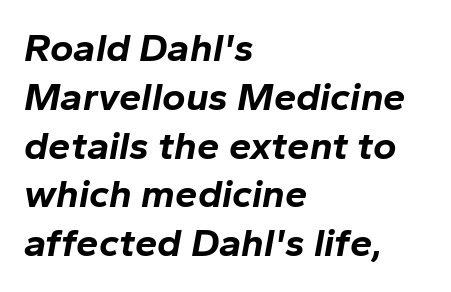
{"italic": "yes", "lean": "right", "slant_degrees": 10, "bold": "yes", "weight": "bold", "width": "normal", "stroke_contrast": "low", "x_height": "medium", "monospaced": "no", "underline": "no", "align": "left", "line_spacing_ratio": 1.22, "letter_spacing": "normal", "letter_spacing_em": 0.0, "glyph_px": 40}
